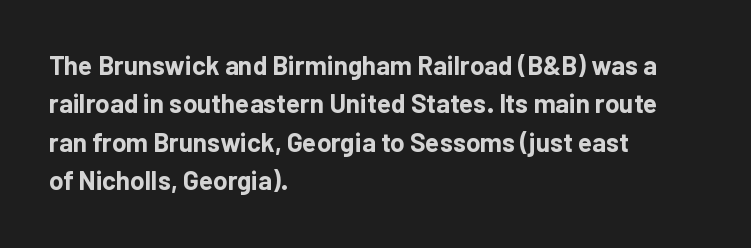
A typesetter would mark this as roman, not italic. Rule under the text: the space is simply empty. Layout note: lines flush left. The designer left line spacing at the default. What weight is shown? A full bold with thick strokes. This sample uses plain, unmodified letter spacing.
